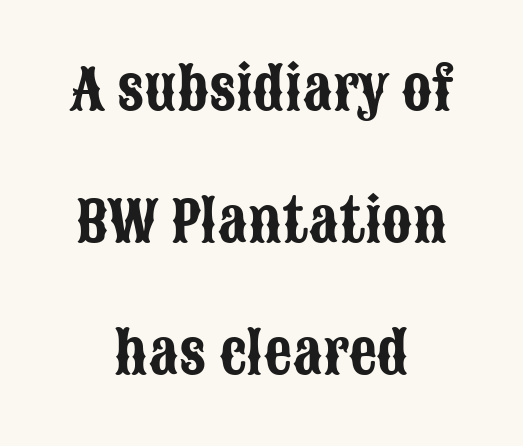
The image shows 56 px condensed sans-serif type, upright; set centered, loose line spacing (2.36x), normal letter spacing, not underlined; low stroke contrast and a large x-height.
